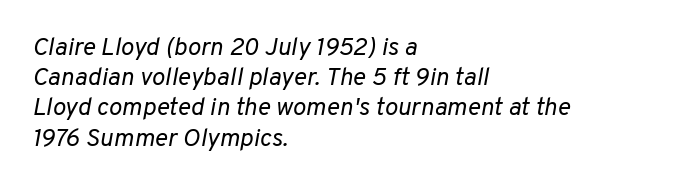
Stems and bowls with no extra thickness — not bold. The whole block is typeset with a tilt. Glance below the letters and you will spot only blank space. Glyph-to-glyph distance matches everyday printed text.
